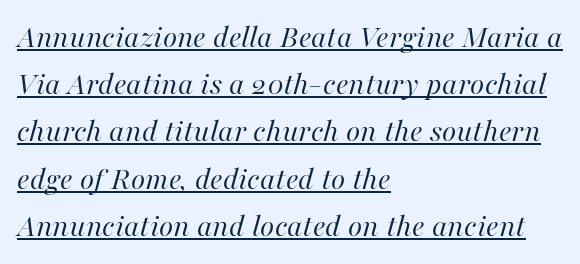
The image shows 33 px regular-weight type, italic (leaning right); set left-aligned, normal line spacing (1.43x), normal letter spacing, underlined; high stroke contrast and a medium x-height.
